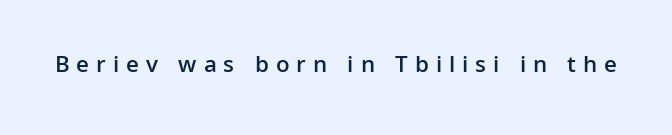
Q: Is the text bold? A: Semi-bold.
Q: Is the text italic (slanted)? A: No, it is upright.
Q: Is the text underlined? A: No.
Q: Is the spacing between letters normal or unusually wide? A: Unusually wide.
